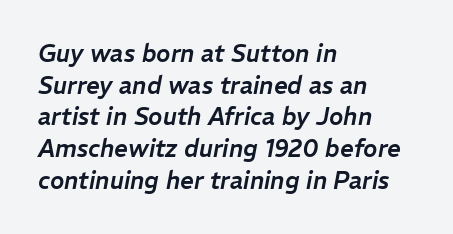
Looking at the ascenders, they clearly lean. The type is set solid horizontally, with unmodified tracking. Short and long lines alike share a common starting point at left. Quick note: underline off. Vertical spacing — default.
